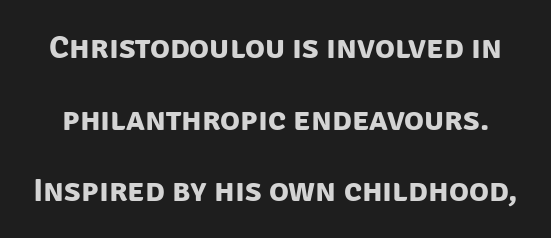
{"serif": "no", "bold": "yes", "weight": "bold", "width": "normal", "stroke_contrast": "low", "x_height": "large", "monospaced": "no", "underline": "no", "line_spacing": "loose", "line_spacing_ratio": 2.17, "letter_spacing": "normal", "letter_spacing_em": 0.0, "glyph_px": 33}
